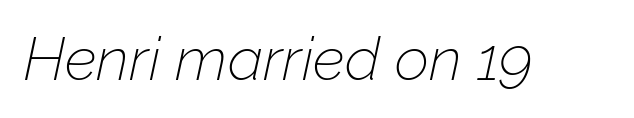
The line texture is even and compact thanks to regular tracking. Here the designer chose a conventional face with non-uniform glyph widths. Unmarked baselines from the first word to the last. The whole block is typeset with a tilt. Weight: regular or lighter.
